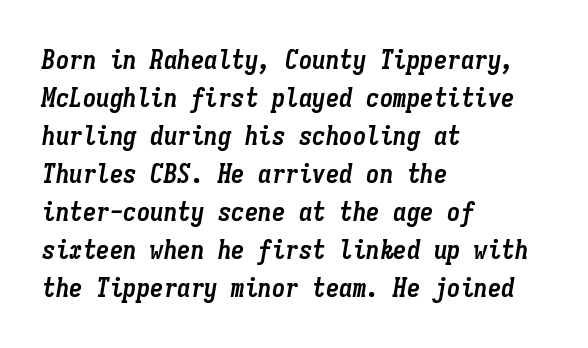
{"italic": "yes", "lean": "right", "slant_degrees": 9, "bold": "yes", "underline": "no", "align": "left", "line_spacing": "normal", "line_spacing_ratio": 1.41, "letter_spacing": "normal", "letter_spacing_em": 0.0, "glyph_px": 27}
